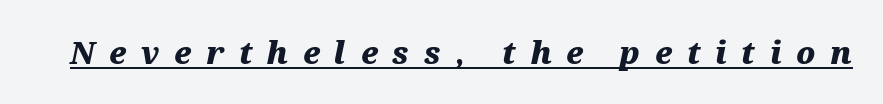
Q: Is the text bold? A: Yes.
Q: Is the text italic (slanted)? A: Yes, it leans right by about 12 degrees.
Q: Is the text underlined? A: Yes.
Q: Is the spacing between letters normal or unusually wide? A: Unusually wide.
Q: Width (condensed, normal, or wide)? A: Wide.
Q: Stroke contrast? A: Medium.
Q: x-height? A: Medium.
Q: Monospaced? A: No.
